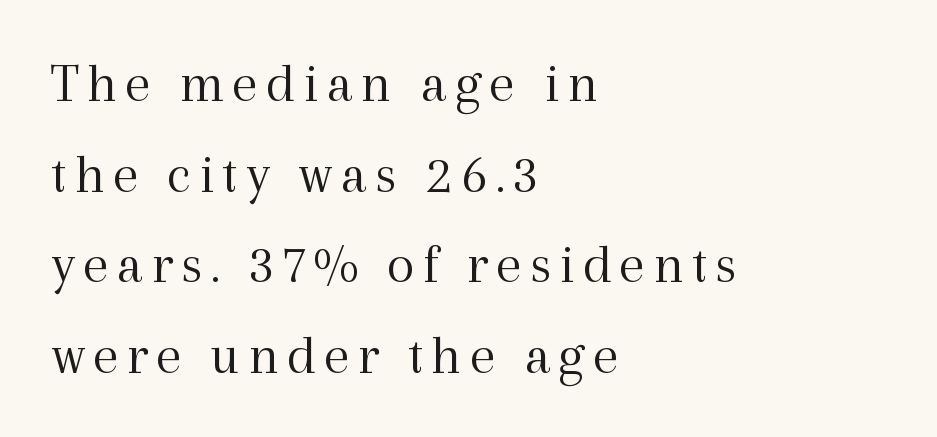
The image shows 57 px light serif type, upright; set left-aligned, normal line spacing (1.59x), not underlined; a medium x-height.
